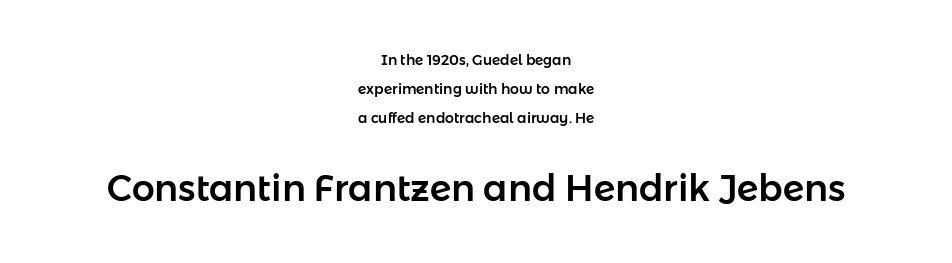
Q: Is the text italic (slanted)? A: No, it is upright.
Q: Is the typeface a serif or a sans-serif typeface? A: Sans-serif.
Q: Is the text underlined? A: No.
Q: How is the paragraph aligned? A: Centered.
Q: Is the spacing between letters normal or unusually wide? A: Normal.
Q: Is the spacing between lines tight, normal or loose? A: Loose.
Q: Which block of text is set in a larger size, the first (top) or the second (bottom)? A: The second (bottom) one.
Q: Width (condensed, normal, or wide)? A: Normal.
Q: Stroke contrast? A: Low.
Q: x-height? A: Medium.
Q: Monospaced? A: No.
